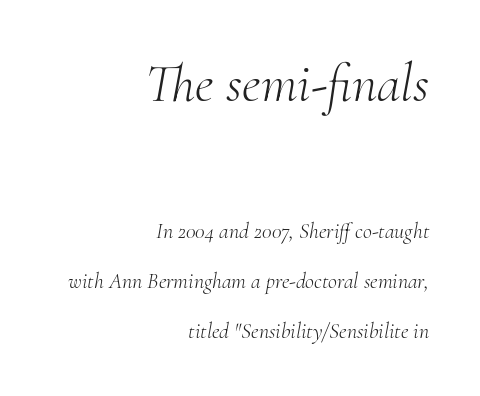
The image shows 54 px light serif type, italic (leaning right); set right-aligned, loose line spacing (2.27x), normal letter spacing, not underlined; the first (top) block is 2.45x larger; medium stroke contrast and a small x-height.
